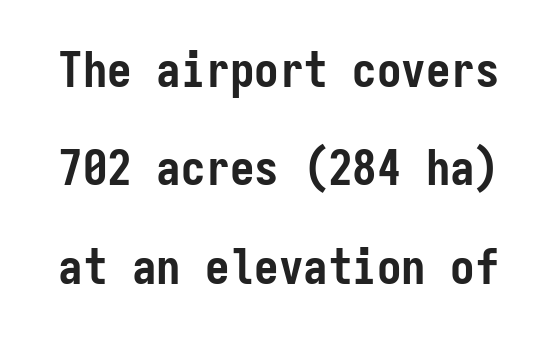
{"serif": "no", "italic": "no", "bold": "yes", "weight": "semibold", "width": "condensed", "stroke_contrast": "low", "x_height": "medium", "monospaced": "yes", "underline": "no", "line_spacing": "loose", "line_spacing_ratio": 2.01, "letter_spacing": "normal", "letter_spacing_em": 0.0, "glyph_px": 49}
